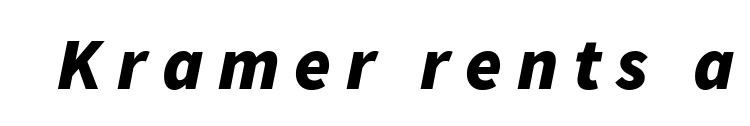
The image shows 74 px bold type, italic (leaning right); set unusually wide letter spacing (+0.2 em), not underlined; low stroke contrast and a medium x-height.
